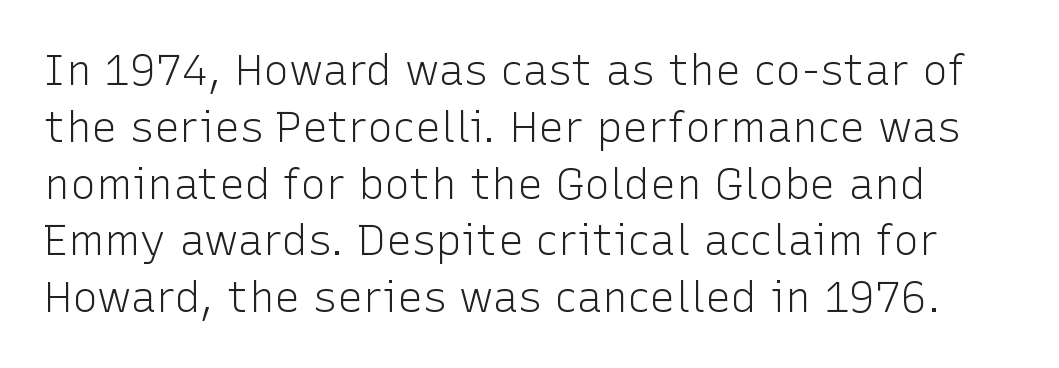
Vertical strokes here are truly vertical. How are the letters spaced? Ordinarily, with no added tracking. Caption: face not bold, strokes unweighted. Quick note: interline space is typical. Honestly, there is no underline to notice here at all.
